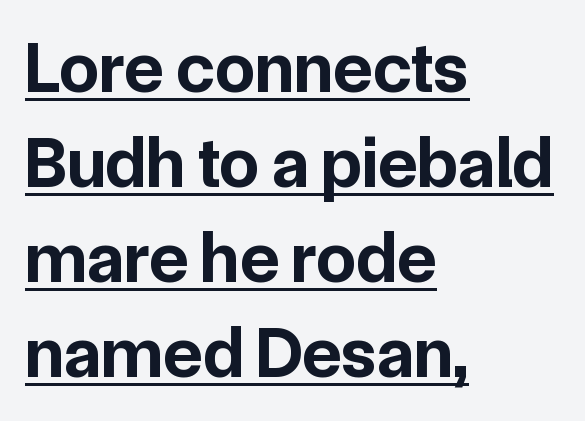
Q: Is the text bold? A: Yes.
Q: Is the text italic (slanted)? A: No, it is upright.
Q: Is the typeface a serif or a sans-serif typeface? A: Sans-serif.
Q: Is the text underlined? A: Yes.
Q: How is the paragraph aligned? A: Left-aligned.
Q: Is the spacing between letters normal or unusually wide? A: Normal.
Q: Is the spacing between lines tight, normal or loose? A: Normal.
Q: Width (condensed, normal, or wide)? A: Normal.
Q: Stroke contrast? A: Low.
Q: x-height? A: Medium.
Q: Monospaced? A: No.
